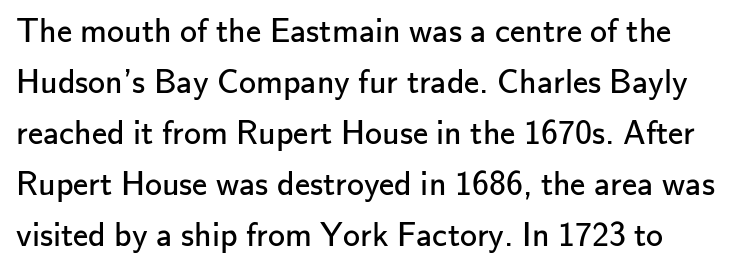
{"serif": "no", "italic": "no", "bold": "no", "weight": "regular", "width": "normal", "stroke_contrast": "low", "x_height": "small", "monospaced": "no", "underline": "no", "line_spacing": "normal", "line_spacing_ratio": 1.5, "letter_spacing": "normal", "letter_spacing_em": 0.0, "glyph_px": 34}
